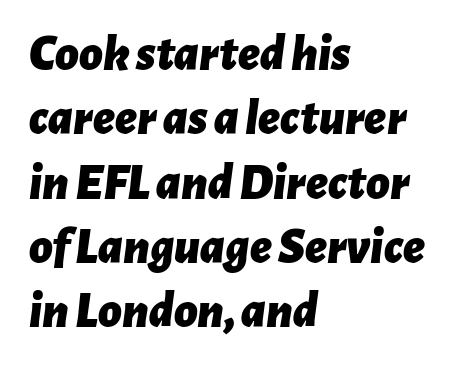
The letters advance in unequal steps, a hallmark of proportional type. Rule under the text: the space is simply empty. Compared with typical body copy, the letter spacing here is the same. An italicized treatment has been applied to the whole sample.
